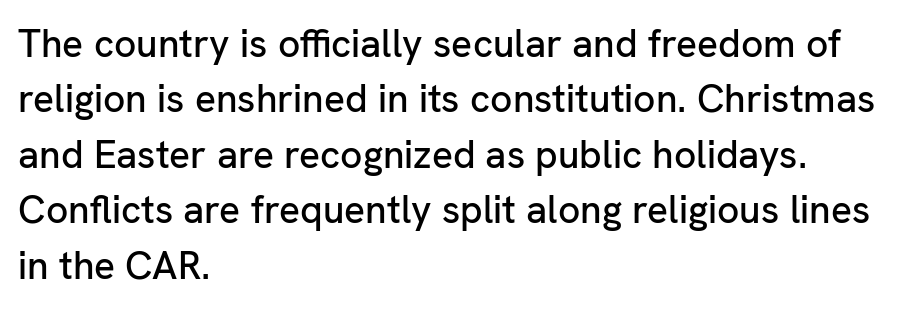
Q: Is the text italic (slanted)? A: No, it is upright.
Q: Is the typeface a serif or a sans-serif typeface? A: Sans-serif.
Q: Is the text underlined? A: No.
Q: How is the paragraph aligned? A: Left-aligned.
Q: Is the spacing between letters normal or unusually wide? A: Normal.
Q: Is the spacing between lines tight, normal or loose? A: Normal.
Q: Width (condensed, normal, or wide)? A: Normal.
Q: Stroke contrast? A: Low.
Q: x-height? A: Medium.
Q: Monospaced? A: No.
